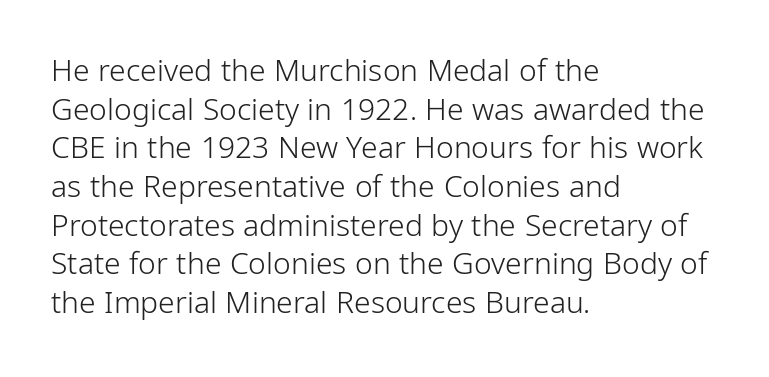
The image shows 30 px light, condensed sans-serif type, upright; set left-aligned, normal line spacing (1.29x), normal letter spacing, not underlined; low stroke contrast and a medium x-height.
